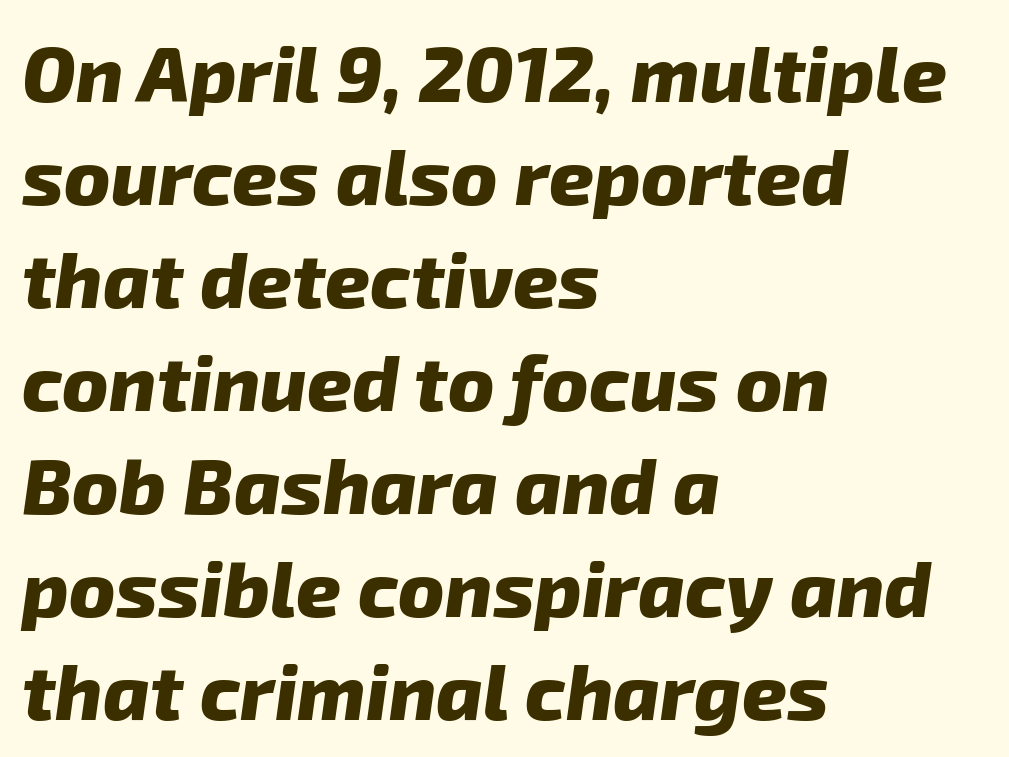
The image shows 78 px heavy sans-serif type; set left-aligned, normal line spacing (1.32x), normal letter spacing, not underlined; low stroke contrast and a medium x-height.
